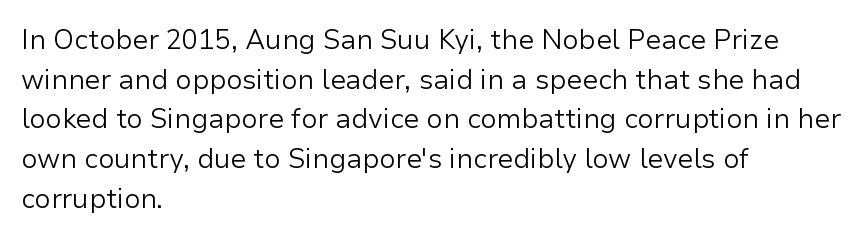
Notice how descenders clear the ascenders below comfortably — that's standard leading. Inter-character spacing is left at the font's built-in metrics. Bare-footed words on every line. The strokes are not fattened; the text isn't bold. A student would call this left alignment; a typographer would say flush left, rag right.
